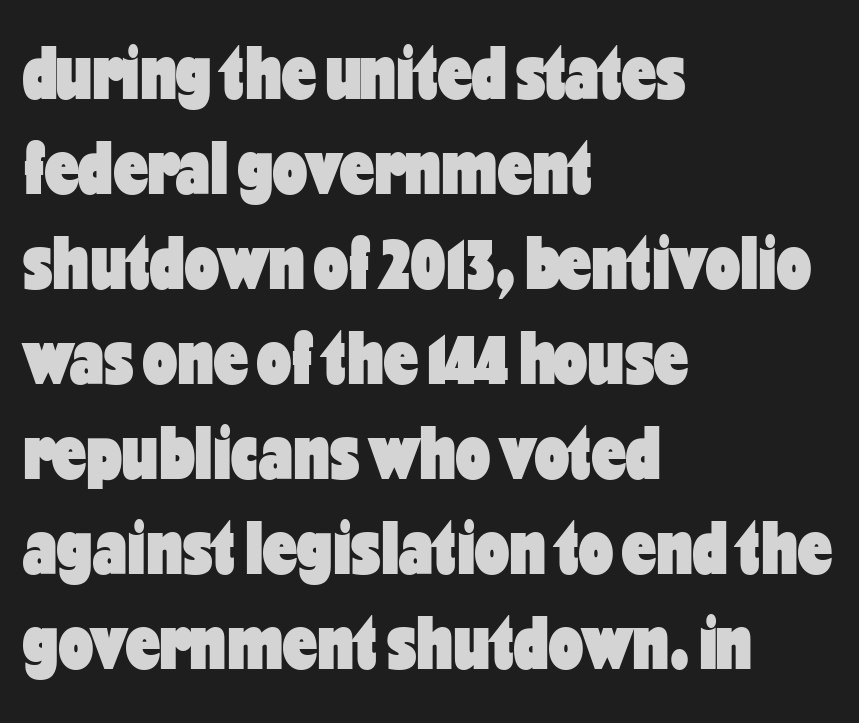
Q: Is the text bold? A: Yes.
Q: Is the text italic (slanted)? A: No, it is upright.
Q: Is the typeface a serif or a sans-serif typeface? A: Sans-serif.
Q: Is the text underlined? A: No.
Q: How is the paragraph aligned? A: Left-aligned.
Q: Is the spacing between letters normal or unusually wide? A: Normal.
Q: Is the spacing between lines tight, normal or loose? A: Normal.
Q: Width (condensed, normal, or wide)? A: Condensed.
Q: Stroke contrast? A: Low.
Q: x-height? A: Medium.
Q: Monospaced? A: No.
